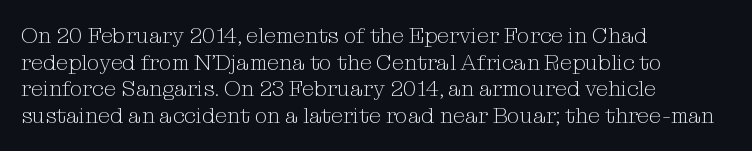
Q: Is the text bold? A: No.
Q: Is the text italic (slanted)? A: No, it is upright.
Q: Is the text underlined? A: No.
Q: How is the paragraph aligned? A: Left-aligned.
Q: Is the spacing between letters normal or unusually wide? A: Normal.
